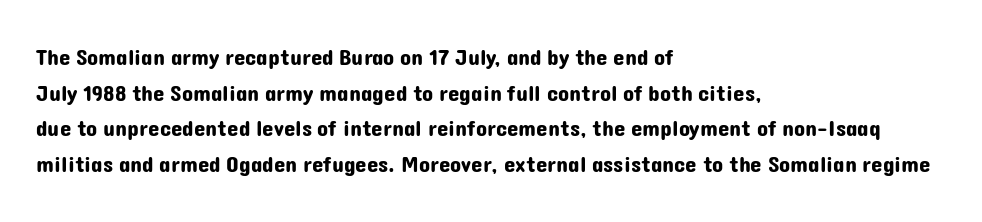
Q: Is the text italic (slanted)? A: No, it is upright.
Q: Is the text underlined? A: No.
Q: How is the paragraph aligned? A: Left-aligned.
Q: Is the spacing between letters normal or unusually wide? A: Normal.
Q: Is the spacing between lines tight, normal or loose? A: Normal.
